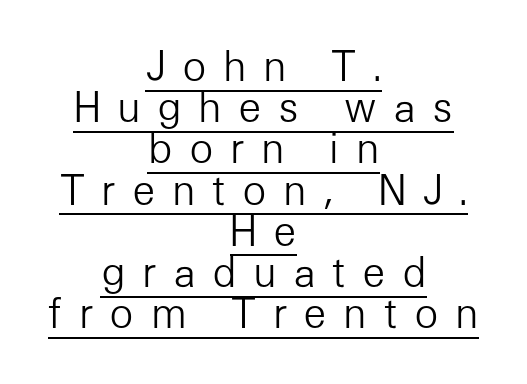
Q: Is the text bold? A: No.
Q: Is the text italic (slanted)? A: No, it is upright.
Q: Is the typeface a serif or a sans-serif typeface? A: Sans-serif.
Q: Is the text underlined? A: Yes.
Q: How is the paragraph aligned? A: Centered.
Q: Is the spacing between letters normal or unusually wide? A: Unusually wide.
Q: Is the spacing between lines tight, normal or loose? A: Tight.
Q: Width (condensed, normal, or wide)? A: Normal.
Q: Stroke contrast? A: Low.
Q: x-height? A: Medium.
Q: Monospaced? A: No.
